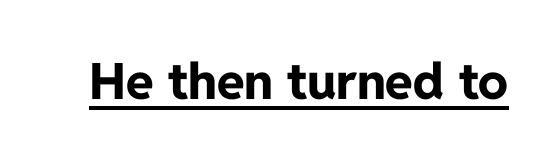
The lettering stays uniformly vertical, giving the passage a roman look. The face used here is proportionally spaced, like ordinary book or web type. A rule runs beneath these lines of type. The rendering keeps characters at their native spacing. Typographic density is high because the face is bold. In terms of letterform style, serifs are entirely absent.
